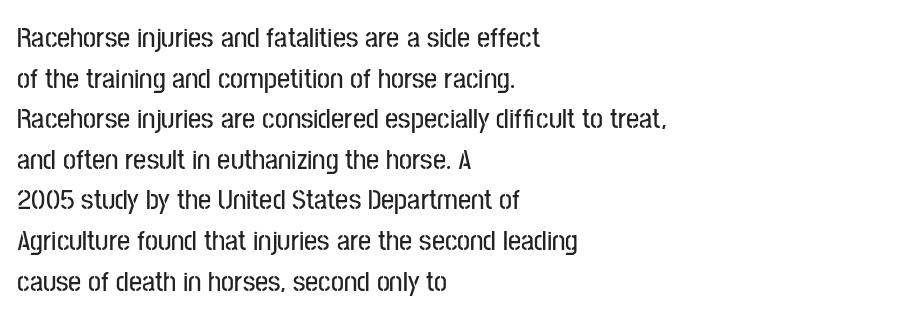
Underlining? Definitely not there. The letters stand upright; this is a roman face. Horizontal bands of white between lines are of average thickness. The letters advance in unequal steps, a hallmark of proportional type.
